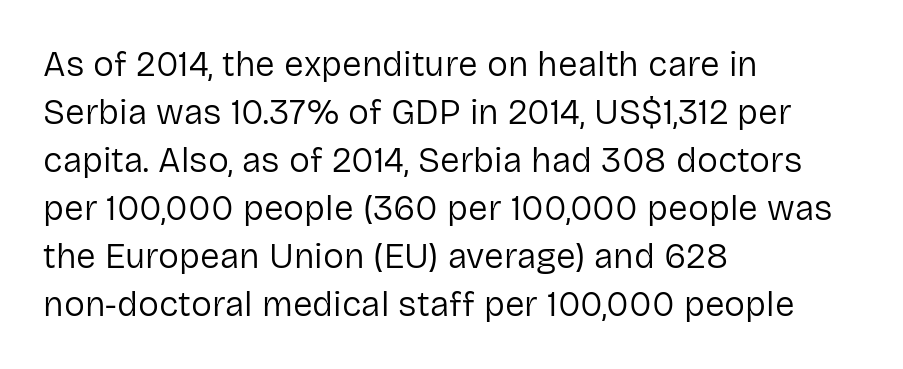
{"serif": "no", "italic": "no", "bold": "no", "weight": "regular", "width": "normal", "stroke_contrast": "low", "x_height": "medium", "monospaced": "no", "underline": "no", "align": "left", "line_spacing": "normal", "line_spacing_ratio": 1.37, "letter_spacing": "normal", "letter_spacing_em": 0.0, "glyph_px": 35}
